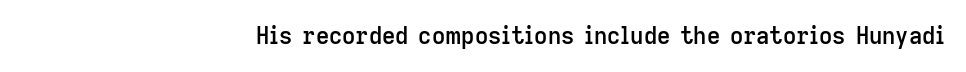
The image shows 23 px text type, upright; set right-aligned, normal letter spacing, not underlined.
